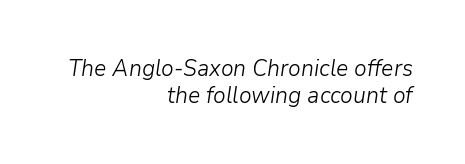
Q: Is the text bold? A: No.
Q: Is the text italic (slanted)? A: Yes, it leans right by about 9 degrees.
Q: Is the text underlined? A: No.
Q: How is the paragraph aligned? A: Right-aligned.
Q: Is the spacing between letters normal or unusually wide? A: Normal.
